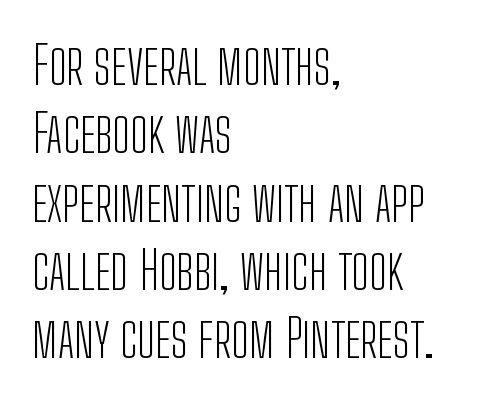
{"serif": "no", "italic": "no", "bold": "no", "weight": "light", "width": "condensed", "stroke_contrast": "low", "x_height": "medium", "monospaced": "no", "underline": "no", "align": "left", "line_spacing": "normal", "line_spacing_ratio": 1.29, "letter_spacing": "normal", "letter_spacing_em": 0.0, "glyph_px": 53}
